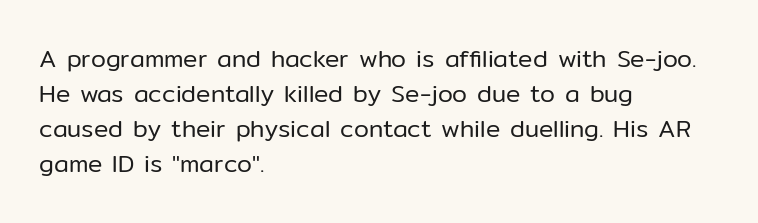
{"italic": "no", "bold": "no", "underline": "no", "align": "left", "line_spacing": "normal", "line_spacing_ratio": 1.46, "letter_spacing": "normal", "letter_spacing_em": 0.0, "glyph_px": 24}
